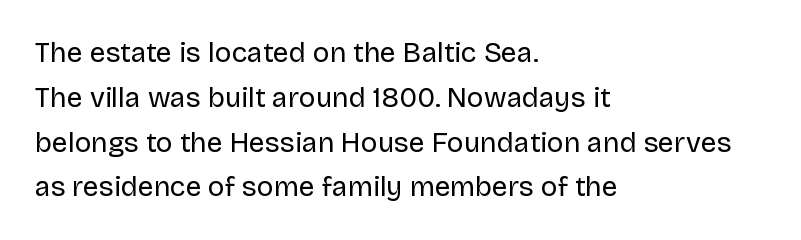
{"serif": "no", "italic": "no", "bold": "no", "weight": "regular", "width": "normal", "stroke_contrast": "low", "x_height": "large", "monospaced": "no", "underline": "no", "align": "left", "line_spacing": "normal", "line_spacing_ratio": 1.6, "letter_spacing": "normal", "letter_spacing_em": 0.0, "glyph_px": 28}
